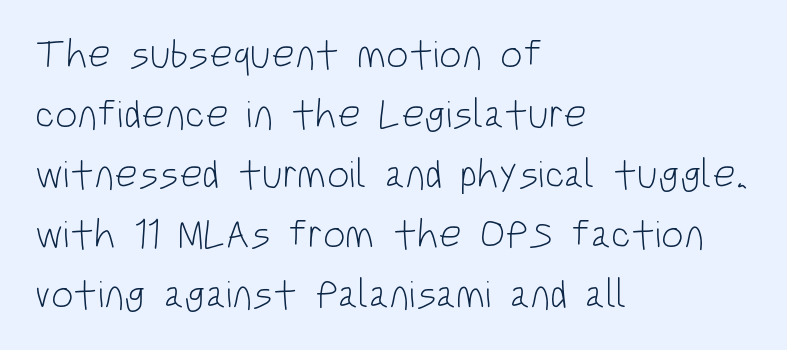
Q: Is the text bold? A: No.
Q: Is the text italic (slanted)? A: No, it is upright.
Q: Is the typeface a serif or a sans-serif typeface? A: Sans-serif.
Q: Is the text underlined? A: No.
Q: How is the paragraph aligned? A: Left-aligned.
Q: Is the spacing between letters normal or unusually wide? A: Normal.
Q: Is the spacing between lines tight, normal or loose? A: Normal.
Q: Width (condensed, normal, or wide)? A: Condensed.
Q: Stroke contrast? A: Low.
Q: x-height? A: Large.
Q: Monospaced? A: No.
